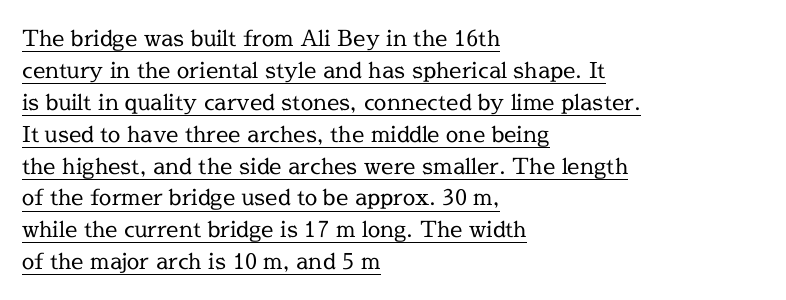
Regarding leading, the lines here are spaced in the standard way. Inter-character spacing is left at the font's built-in metrics. The rendered words wear a rule along their underside. Weight: not bold — regular or lighter.
